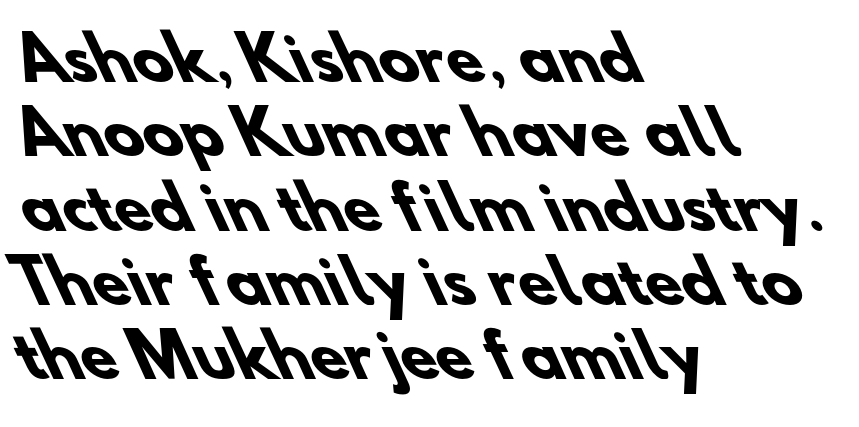
Q: Is the text bold? A: Yes.
Q: Is the typeface a serif or a sans-serif typeface? A: Sans-serif.
Q: Is the text underlined? A: No.
Q: How is the paragraph aligned? A: Left-aligned.
Q: Is the spacing between letters normal or unusually wide? A: Normal.
Q: Is the spacing between lines tight, normal or loose? A: Normal.
Q: Width (condensed, normal, or wide)? A: Normal.
Q: Stroke contrast? A: Low.
Q: x-height? A: Small.
Q: Monospaced? A: No.
